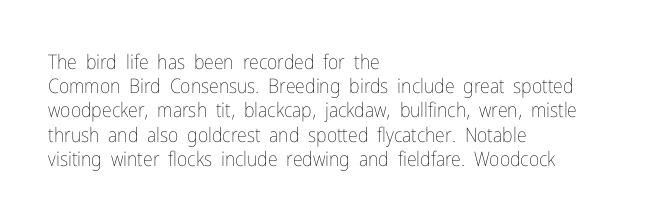
{"italic": "no", "bold": "no", "underline": "no", "align": "left", "line_spacing_ratio": 1.21, "letter_spacing": "normal", "letter_spacing_em": 0.0, "glyph_px": 20}
